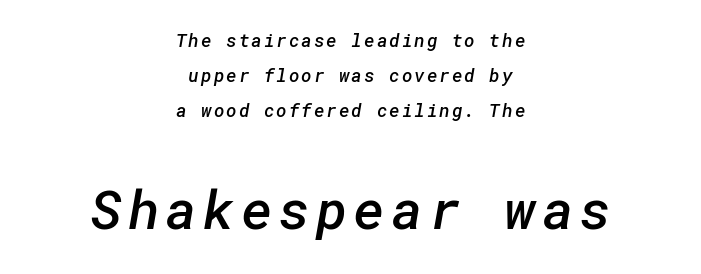
Which of the two is more prominent by size? The second, at the bottom. The area under the type is left untouched. Compared with an ordinary text face, these strokes are moderately heavier — a semibold. Reading down the column, the eye jumps a long way to each next line.
